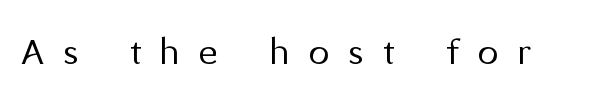
The image shows 41 px regular-weight sans-serif type, upright; set unusually wide letter spacing (+0.48 em), not underlined; medium stroke contrast and a medium x-height.
